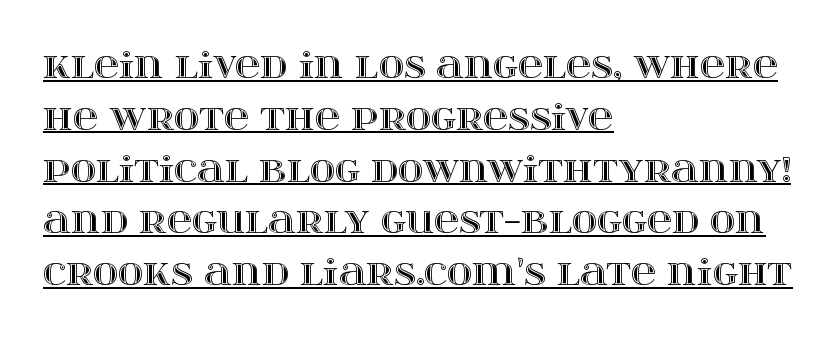
Tracking value appears to be zero — textbook default spacing. This is roman type, the default non-slanted kind. A student would call this left alignment; a typographer would say flush left, rag right. Is this a fixed-width face? No — the glyphs have proportional, varying widths. Leading matches the norm, producing a regular column. In designer terms, the underline attribute is active on this setting.
